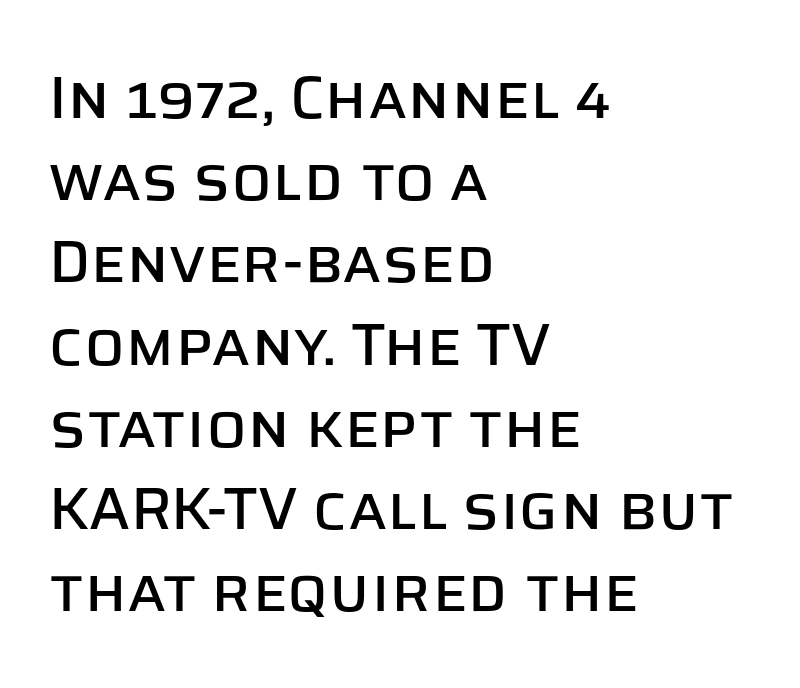
No italicization has been applied; the sample stays upright. Is the block centered? No — it sits flush against the left margin. This rendering features lettering with no underline. In terms of letterform style, serifs are entirely absent. Each word holds together tightly as a unit, with standard inter-letter gaps. The lines sit at an ordinary, default distance from one another.
